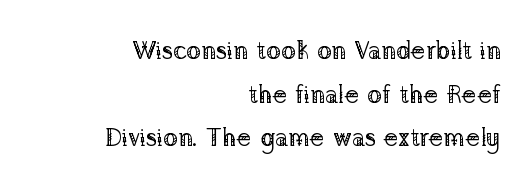
Q: Is the text bold? A: No.
Q: Is the text italic (slanted)? A: No, it is upright.
Q: Is the text underlined? A: No.
Q: How is the paragraph aligned? A: Right-aligned.
Q: Is the spacing between letters normal or unusually wide? A: Normal.
